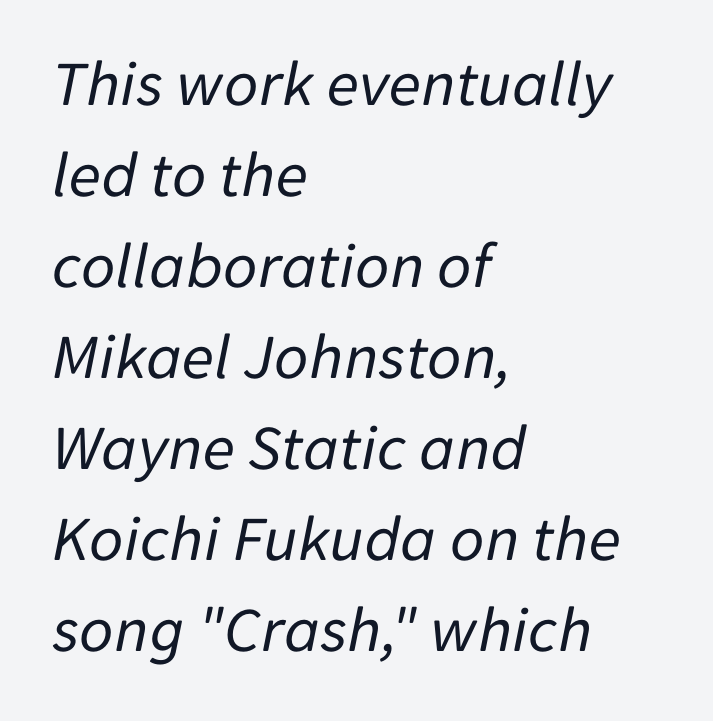
The image shows 66 px regular-weight type, italic (leaning right); set left-aligned, normal line spacing (1.38x), normal letter spacing, not underlined; low stroke contrast and a medium x-height.
